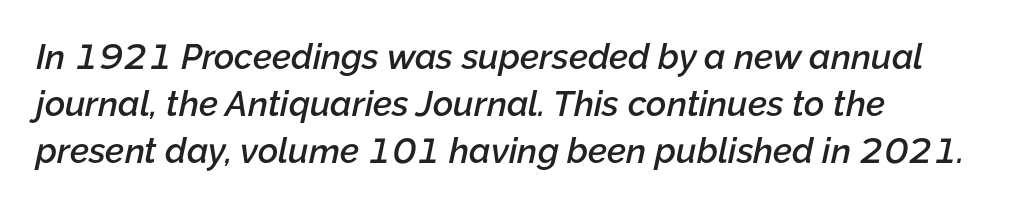
The image shows 35 px semibold type, italic (leaning right); set left-aligned, normal line spacing (1.34x), normal letter spacing, not underlined; low stroke contrast and a medium x-height.
